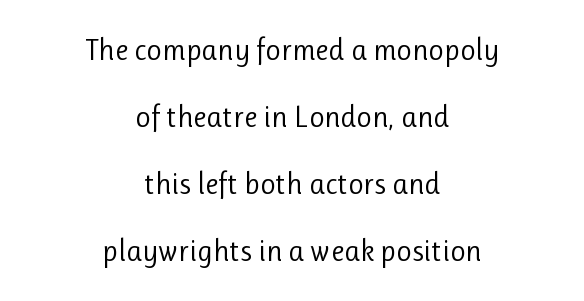
{"serif": "no", "italic": "no", "bold": "no", "weight": "regular", "width": "normal", "stroke_contrast": "low", "x_height": "medium", "monospaced": "no", "underline": "no", "align": "center", "line_spacing": "loose", "line_spacing_ratio": 2.23, "letter_spacing": "normal", "letter_spacing_em": 0.0, "glyph_px": 30}
